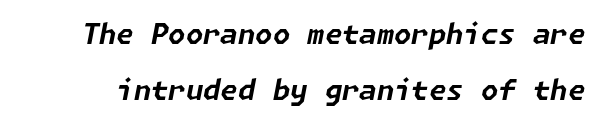
{"italic": "yes", "lean": "right", "slant_degrees": 11, "bold": "yes", "weight": "bold", "width": "normal", "stroke_contrast": "low", "x_height": "medium", "underline": "no", "line_spacing": "loose", "line_spacing_ratio": 2.01, "letter_spacing": "normal", "letter_spacing_em": 0.0, "glyph_px": 28}
